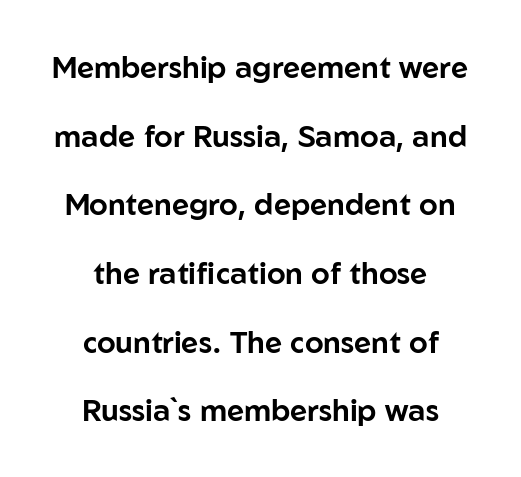
{"serif": "no", "italic": "no", "width": "normal", "stroke_contrast": "low", "x_height": "medium", "monospaced": "no", "underline": "no", "align": "center", "line_spacing": "loose", "line_spacing_ratio": 2.29, "letter_spacing": "normal", "letter_spacing_em": 0.0, "glyph_px": 30}
